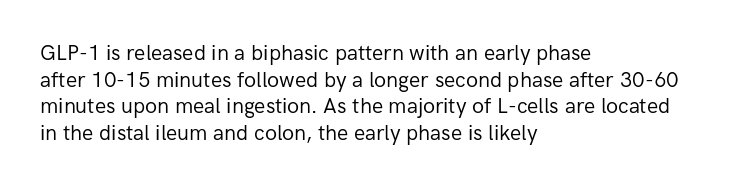
The image shows 21 px text type, upright; set left-aligned, normal line spacing (1.27x), normal letter spacing, not underlined.
